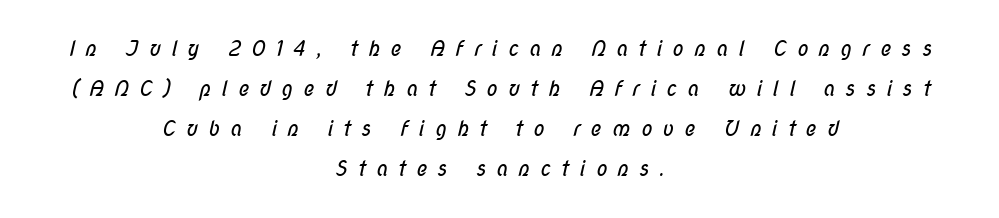
{"bold": "no", "underline": "no", "align": "center", "line_spacing": "loose", "line_spacing_ratio": 1.91, "letter_spacing": "wide", "letter_spacing_em": 0.48, "glyph_px": 21}
